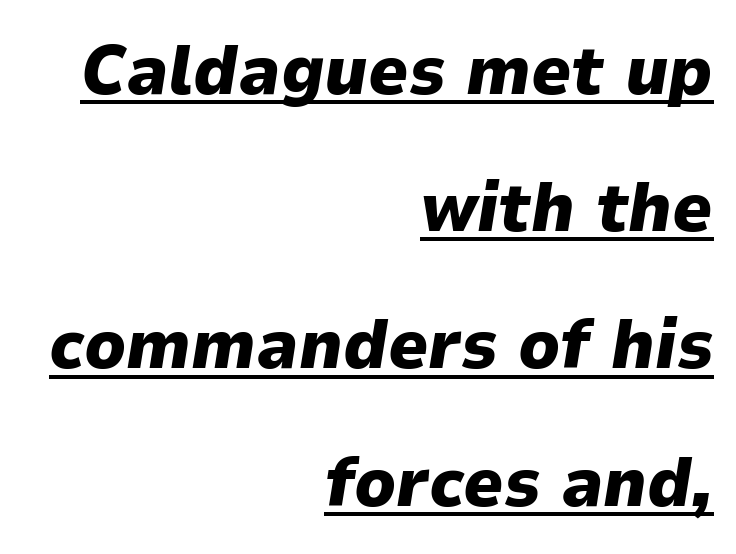
The image shows 70 px heavy type, italic (leaning right); set right-aligned, loose line spacing (1.96x), normal letter spacing, underlined; low stroke contrast and a medium x-height.
